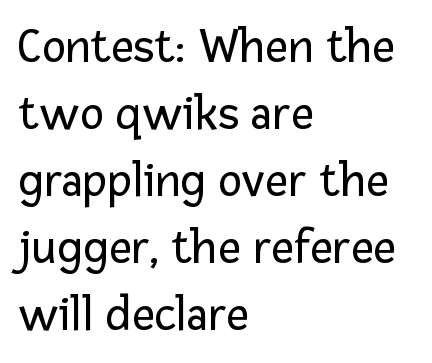
Q: Is the text bold? A: No.
Q: Is the text italic (slanted)? A: No, it is upright.
Q: Is the typeface a serif or a sans-serif typeface? A: Sans-serif.
Q: Is the text underlined? A: No.
Q: How is the paragraph aligned? A: Left-aligned.
Q: Is the spacing between letters normal or unusually wide? A: Normal.
Q: Is the spacing between lines tight, normal or loose? A: Normal.
Q: Width (condensed, normal, or wide)? A: Normal.
Q: Stroke contrast? A: Low.
Q: x-height? A: Medium.
Q: Monospaced? A: No.
